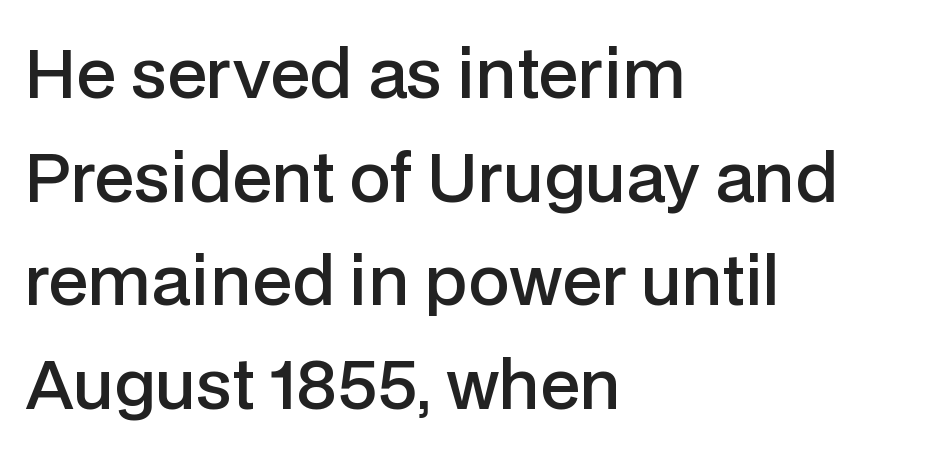
Q: Is the text bold? A: Semi-bold.
Q: Is the text italic (slanted)? A: No, it is upright.
Q: Is the typeface a serif or a sans-serif typeface? A: Sans-serif.
Q: Is the text underlined? A: No.
Q: How is the paragraph aligned? A: Left-aligned.
Q: Is the spacing between letters normal or unusually wide? A: Normal.
Q: Is the spacing between lines tight, normal or loose? A: Normal.
Q: Width (condensed, normal, or wide)? A: Normal.
Q: Stroke contrast? A: Low.
Q: x-height? A: Medium.
Q: Monospaced? A: No.
